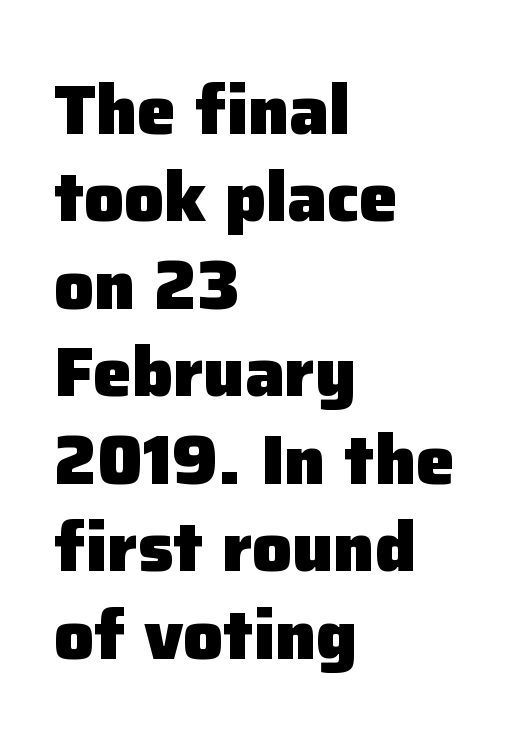
The image shows 70 px heavy sans-serif type, upright; set left-aligned, normal line spacing (1.25x), normal letter spacing, not underlined; low stroke contrast and a medium x-height.
